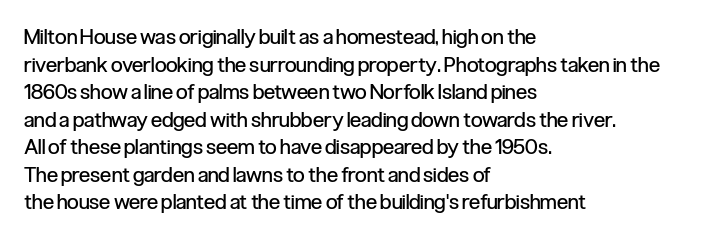
The image shows 21 px text type, upright; set left-aligned, normal line spacing (1.31x), normal letter spacing, not underlined.
